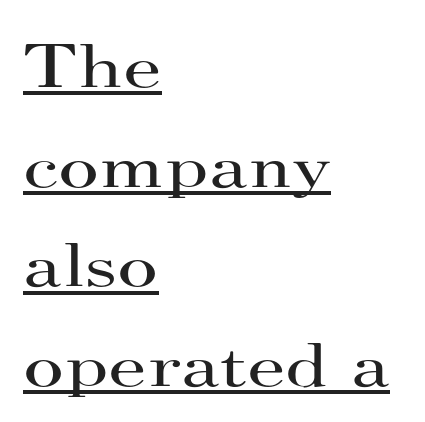
The image shows 63 px regular-weight, wide serif type, upright; set left-aligned, normal line spacing (1.58x), normal letter spacing, underlined; high stroke contrast and a small x-height.
